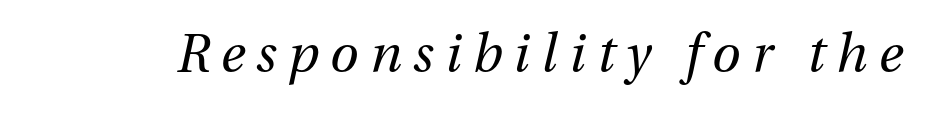
Q: Is the text bold? A: No.
Q: Is the text italic (slanted)? A: Yes, it leans right by about 13 degrees.
Q: Is the text underlined? A: No.
Q: Is the spacing between letters normal or unusually wide? A: Unusually wide.
Q: Width (condensed, normal, or wide)? A: Normal.
Q: Stroke contrast? A: Medium.
Q: x-height? A: Medium.
Q: Monospaced? A: No.
